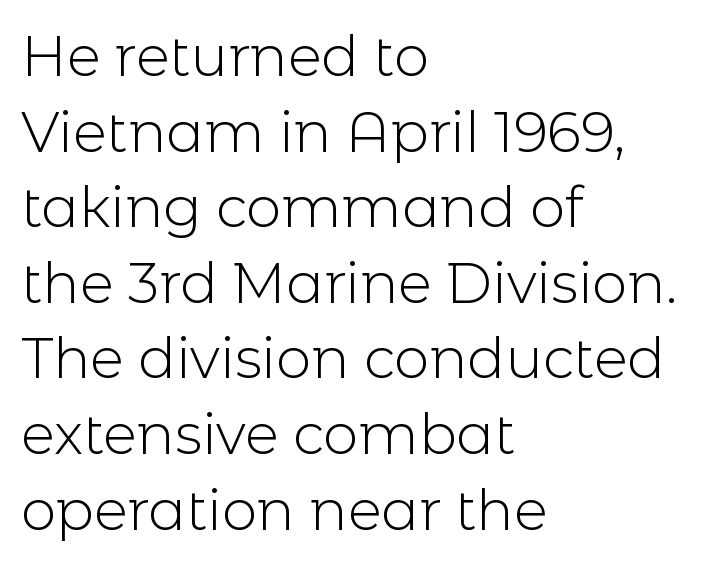
{"serif": "no", "italic": "no", "bold": "no", "weight": "light", "width": "normal", "x_height": "medium", "monospaced": "no", "underline": "no", "align": "left", "line_spacing": "normal", "line_spacing_ratio": 1.35, "letter_spacing": "normal", "letter_spacing_em": 0.0, "glyph_px": 56}
